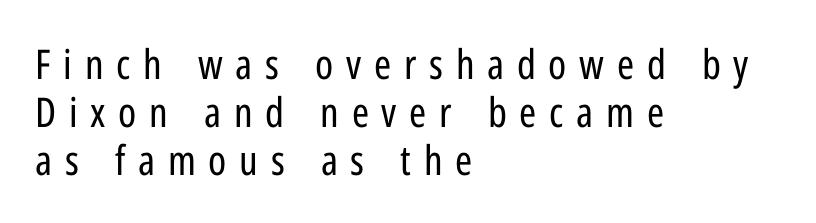
Q: Is the text bold? A: No.
Q: Is the text italic (slanted)? A: No, it is upright.
Q: Is the typeface a serif or a sans-serif typeface? A: Sans-serif.
Q: Is the text underlined? A: No.
Q: How is the paragraph aligned? A: Left-aligned.
Q: Is the spacing between letters normal or unusually wide? A: Unusually wide.
Q: Width (condensed, normal, or wide)? A: Condensed.
Q: Stroke contrast? A: Low.
Q: x-height? A: Medium.
Q: Monospaced? A: No.
